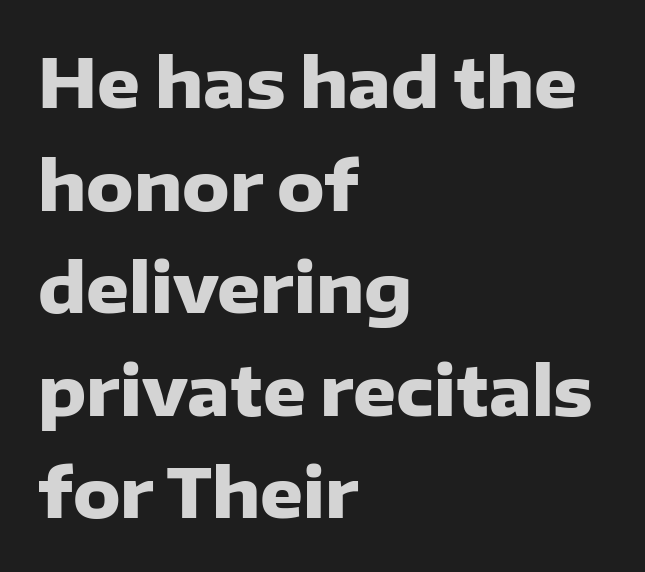
Q: Is the text bold? A: Yes.
Q: Is the text italic (slanted)? A: No, it is upright.
Q: Is the typeface a serif or a sans-serif typeface? A: Sans-serif.
Q: Is the text underlined? A: No.
Q: How is the paragraph aligned? A: Left-aligned.
Q: Is the spacing between letters normal or unusually wide? A: Normal.
Q: Is the spacing between lines tight, normal or loose? A: Normal.
Q: Width (condensed, normal, or wide)? A: Normal.
Q: Stroke contrast? A: Low.
Q: x-height? A: Medium.
Q: Monospaced? A: No.
